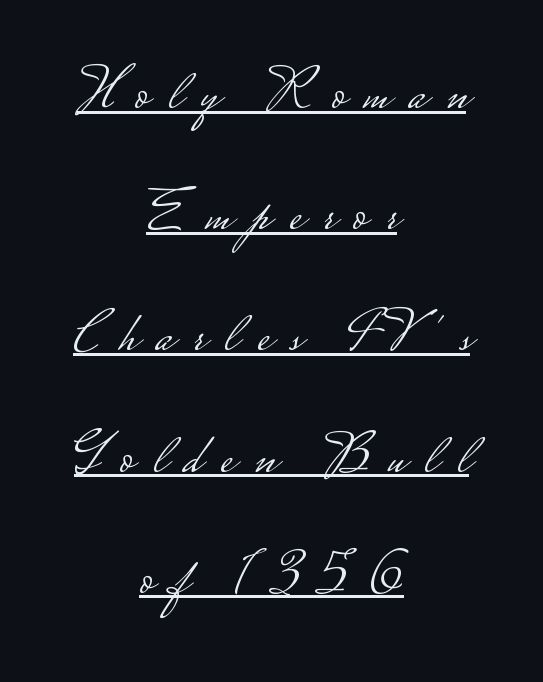
{"serif": "no", "bold": "no", "weight": "light", "width": "wide", "stroke_contrast": "low", "monospaced": "no", "underline": "yes", "align": "center", "line_spacing": "loose", "line_spacing_ratio": 2.09, "letter_spacing": "wide", "letter_spacing_em": 0.32, "glyph_px": 58}
